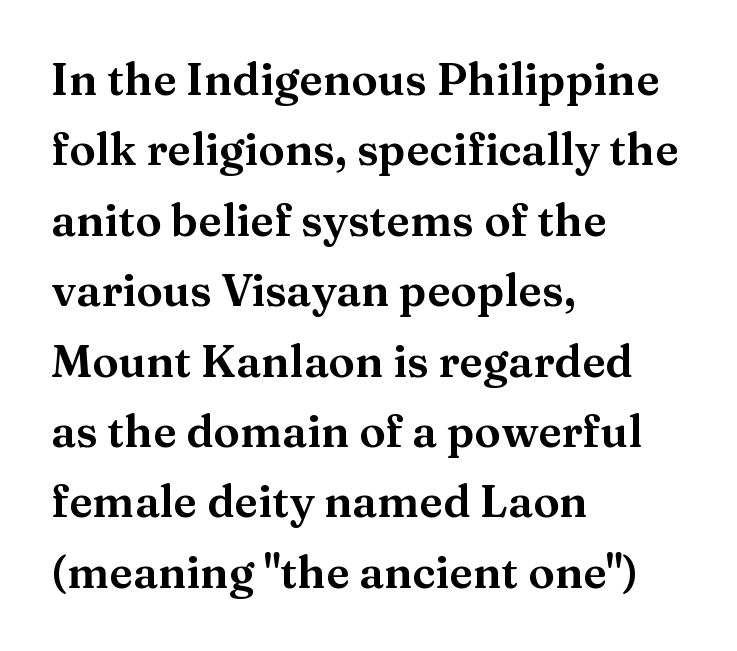
The image shows 44 px wide serif type, upright; set left-aligned, normal line spacing (1.6x), normal letter spacing, not underlined; medium stroke contrast and a medium x-height.
